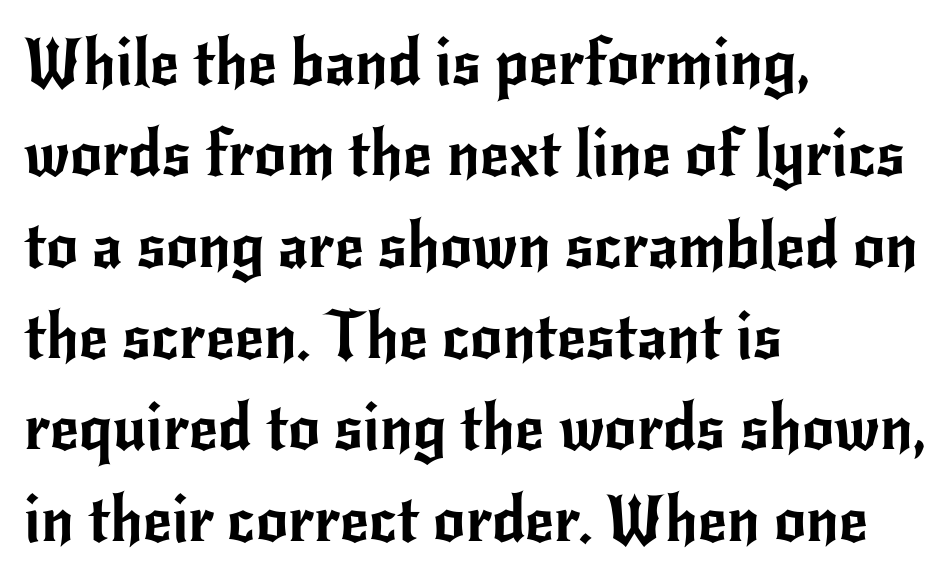
The image shows 63 px sans-serif type, upright; set left-aligned, normal line spacing (1.45x), normal letter spacing, not underlined; low stroke contrast and a small x-height.
